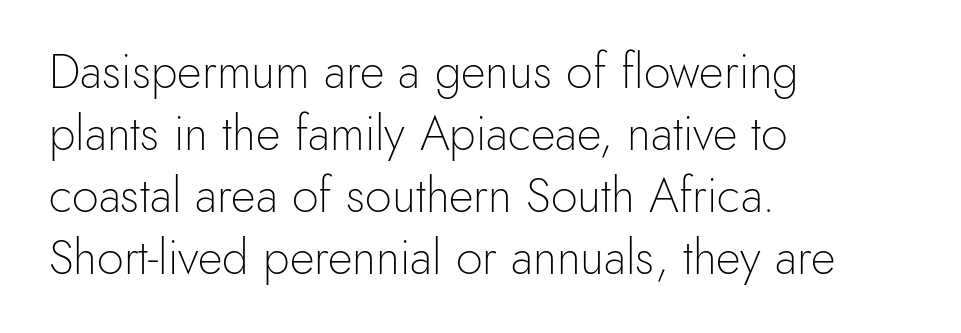
Q: Is the text bold? A: No.
Q: Is the text italic (slanted)? A: No, it is upright.
Q: Is the typeface a serif or a sans-serif typeface? A: Sans-serif.
Q: Is the text underlined? A: No.
Q: How is the paragraph aligned? A: Left-aligned.
Q: Is the spacing between letters normal or unusually wide? A: Normal.
Q: Is the spacing between lines tight, normal or loose? A: Normal.
Q: Width (condensed, normal, or wide)? A: Normal.
Q: x-height? A: Small.
Q: Monospaced? A: No.
